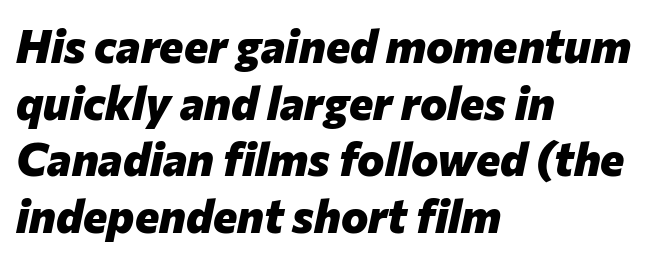
The image shows 46 px heavy type, italic (leaning right); set left-aligned, line spacing 1.23x, normal letter spacing, not underlined; low stroke contrast and a medium x-height.
